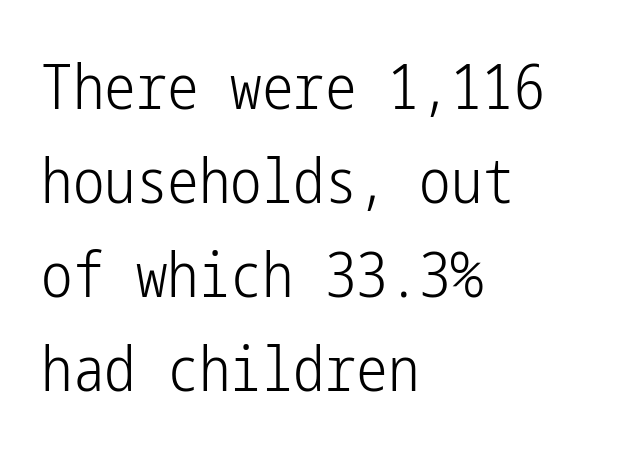
The image shows 63 px light, condensed sans-serif type, upright; set left-aligned, normal line spacing (1.49x), normal letter spacing, not underlined; low stroke contrast and a medium x-height.
